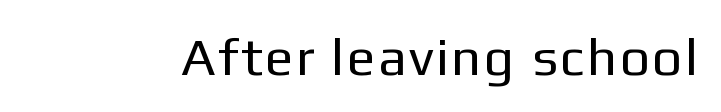
Q: Is the text bold? A: No.
Q: Is the text italic (slanted)? A: No, it is upright.
Q: Is the typeface a serif or a sans-serif typeface? A: Sans-serif.
Q: Is the text underlined? A: No.
Q: Width (condensed, normal, or wide)? A: Normal.
Q: Stroke contrast? A: Low.
Q: x-height? A: Medium.
Q: Monospaced? A: No.
